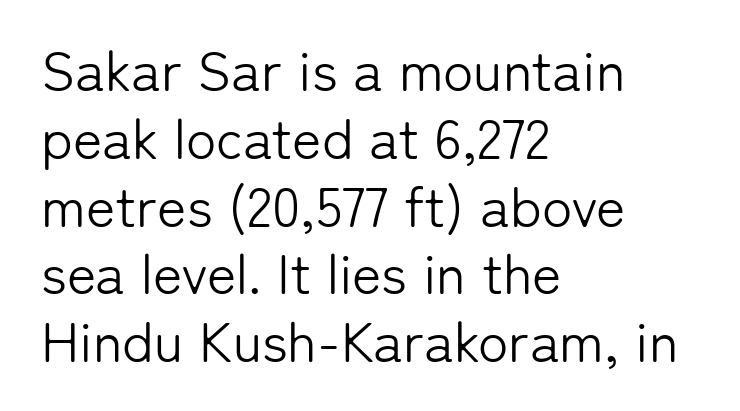
The image shows 56 px light sans-serif type, upright; set left-aligned, line spacing 1.21x, normal letter spacing, not underlined; low stroke contrast and a medium x-height.
